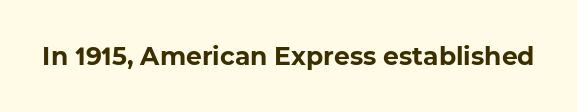
{"bold": "yes", "underline": "no", "letter_spacing": "normal", "letter_spacing_em": 0.0, "glyph_px": 25}
